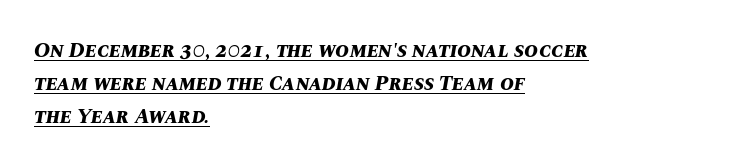
This sample keeps an unexceptional amount of space between lines. Is the type bold? Yes — the strokes are clearly thick and heavy. Does the lettering tilt? It does — this is italic. Compared with typical body copy, the letter spacing here is the same. The paragraph shown leans on its left margin.
